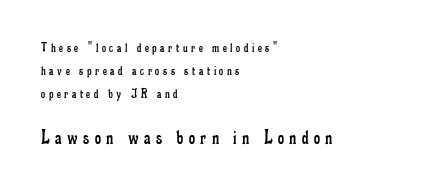
These two chunks differ in scale, with the bottom chunk taking the larger measure. A typesetter would call this leading conventional body-copy spacing. Underline: absent. Upright lettering throughout. The cut favours lightness, reaching ordinary text weight at its darkest. The passage shown has open, widely tracked lettering throughout.
